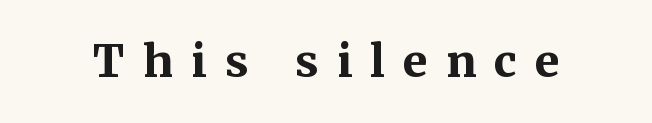
{"serif": "yes", "italic": "no", "bold": "yes", "weight": "bold", "width": "normal", "stroke_contrast": "medium", "x_height": "medium", "monospaced": "no", "underline": "no", "letter_spacing": "wide", "letter_spacing_em": 0.42, "glyph_px": 44}
